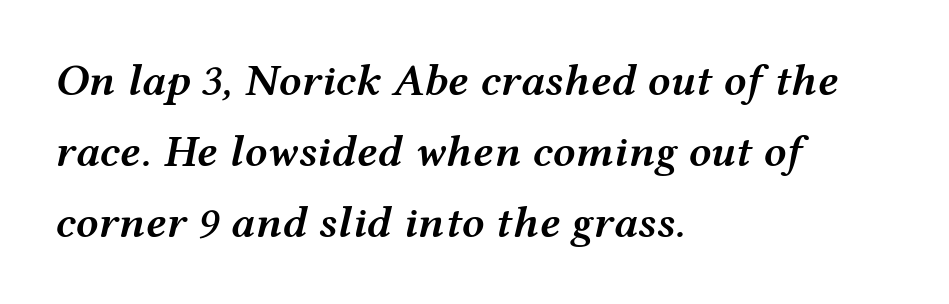
{"italic": "yes", "lean": "right", "slant_degrees": 12, "bold": "semi", "weight": "semibold", "width": "wide", "stroke_contrast": "medium", "x_height": "medium", "monospaced": "no", "underline": "no", "align": "left", "line_spacing": "normal", "line_spacing_ratio": 1.58, "letter_spacing": "normal", "letter_spacing_em": 0.0, "glyph_px": 45}
